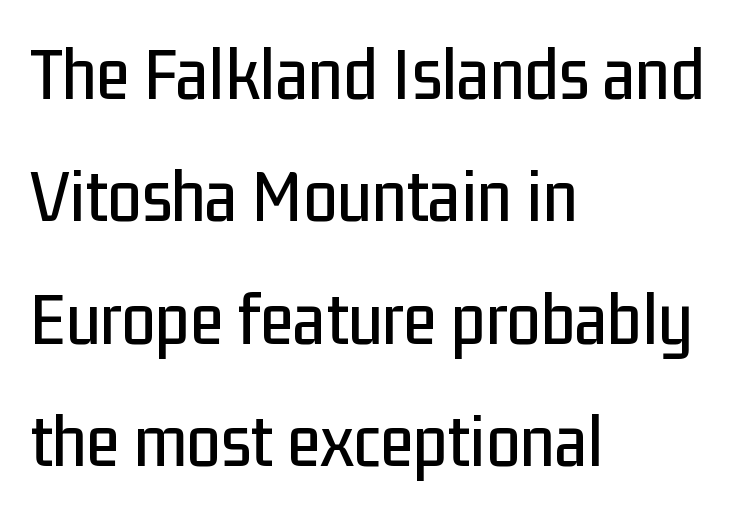
Horizontally, the lines are justified to the leading edge only. The type is set solid horizontally, with unmodified tracking. If you drew a line through each stem, it would be perfectly vertical. Note the varied advance widths — an 'i' is clearly narrower than an 'm'. Nothing sits at the stroke ends, so this counts as sans-serif.
